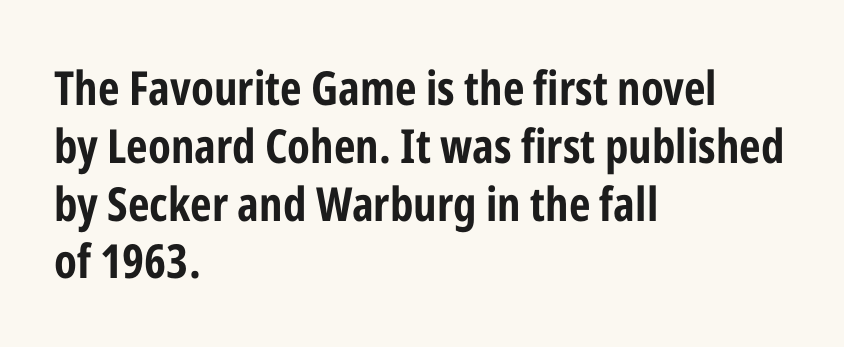
This rendering employs a face without finishing strokes, i.e., a sans-serif. Letter spacing: default. The space directly below the letters is spotless. Visually the block forms a straight wall on the left and a jagged coastline on the right. Here the designer chose a conventional face with non-uniform glyph widths. The axis of the letterforms is exactly vertical.
